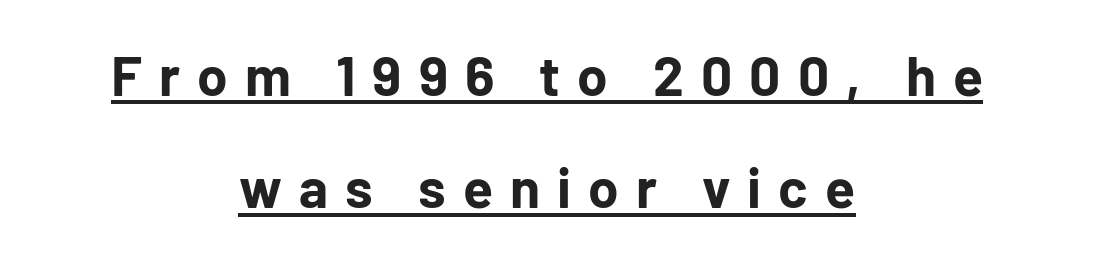
Q: Is the text bold? A: Yes.
Q: Is the text italic (slanted)? A: No, it is upright.
Q: Is the typeface a serif or a sans-serif typeface? A: Sans-serif.
Q: Is the text underlined? A: Yes.
Q: How is the paragraph aligned? A: Centered.
Q: Is the spacing between letters normal or unusually wide? A: Unusually wide.
Q: Is the spacing between lines tight, normal or loose? A: Loose.
Q: Width (condensed, normal, or wide)? A: Normal.
Q: Stroke contrast? A: Low.
Q: x-height? A: Medium.
Q: Monospaced? A: No.
